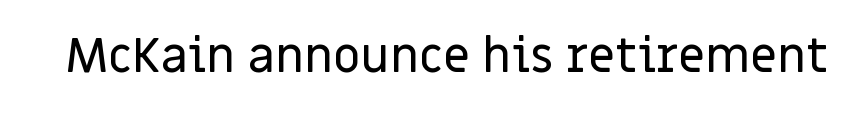
{"serif": "no", "italic": "no", "width": "normal", "stroke_contrast": "low", "x_height": "large", "monospaced": "no", "underline": "no", "letter_spacing": "normal", "letter_spacing_em": 0.0, "glyph_px": 48}
